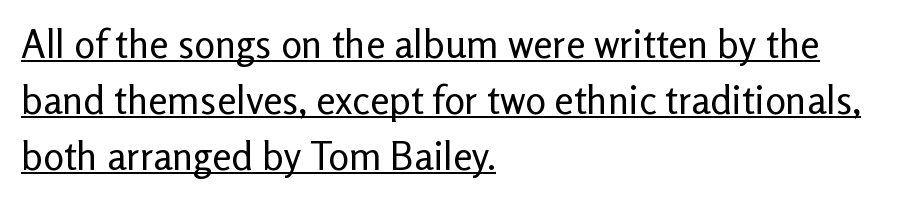
The image shows 39 px regular-weight sans-serif type, upright; set left-aligned, normal line spacing (1.43x), normal letter spacing, underlined; low stroke contrast and a medium x-height.
